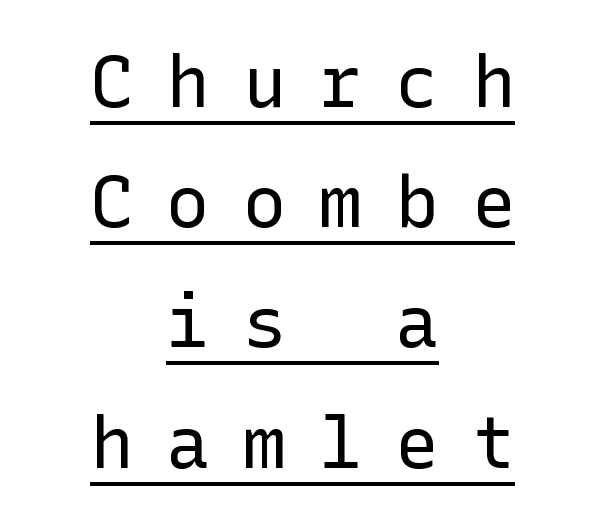
Here the glyphs are tracked loosely, breaking word shapes into spaced letters. The letterforms sit at book weight or below. The face used here is a sans, in the tradition of grotesques and geometrics. Decoration check: the copy is underlined. Ordinary non-slanted type is in use.
